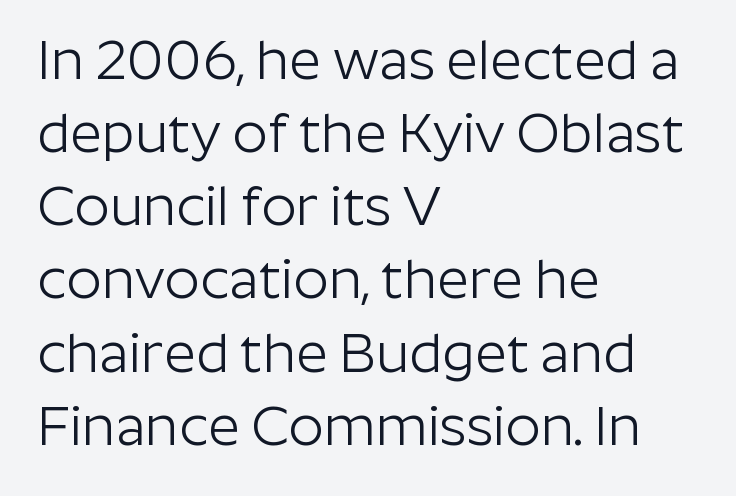
The image shows 55 px light sans-serif type, upright; set left-aligned, normal line spacing (1.33x), normal letter spacing, not underlined; low stroke contrast and a medium x-height.
